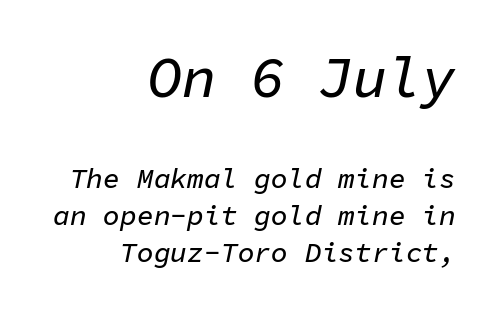
Q: Is the text italic (slanted)? A: Yes, it leans right by about 11 degrees.
Q: Is the text underlined? A: No.
Q: How is the paragraph aligned? A: Right-aligned.
Q: Is the spacing between letters normal or unusually wide? A: Normal.
Q: Is the spacing between lines tight, normal or loose? A: Normal.
Q: Which block of text is set in a larger size, the first (top) or the second (bottom)? A: The first (top) one.
Q: Width (condensed, normal, or wide)? A: Normal.
Q: Stroke contrast? A: Low.
Q: x-height? A: Medium.
Q: Monospaced? A: Yes.
